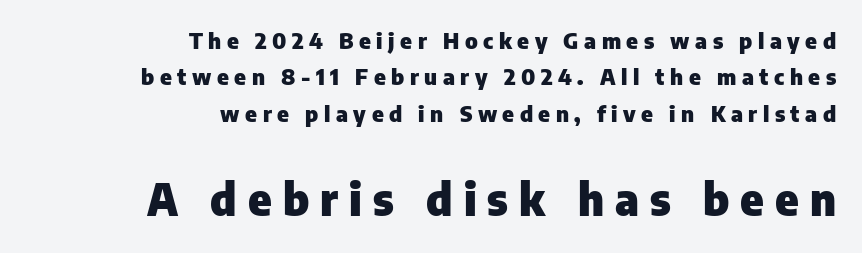
{"serif": "no", "italic": "no", "bold": "yes", "weight": "heavy", "width": "normal", "stroke_contrast": "low", "x_height": "medium", "monospaced": "no", "underline": "no", "align": "right", "line_spacing": "normal", "line_spacing_ratio": 1.65, "letter_spacing": "wide", "letter_spacing_em": 0.25, "larger_block": "second", "size_ratio": 2.0, "glyph_px": 44}
